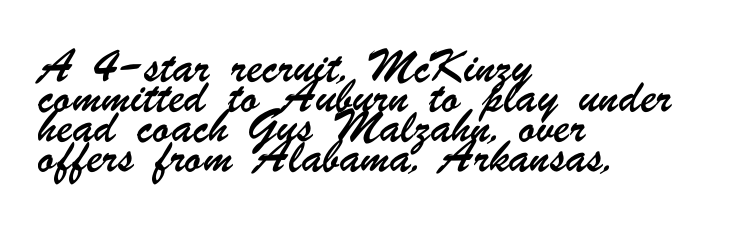
The image shows 21 px text type; set left-aligned, normal line spacing (1.43x), normal letter spacing, not underlined.
